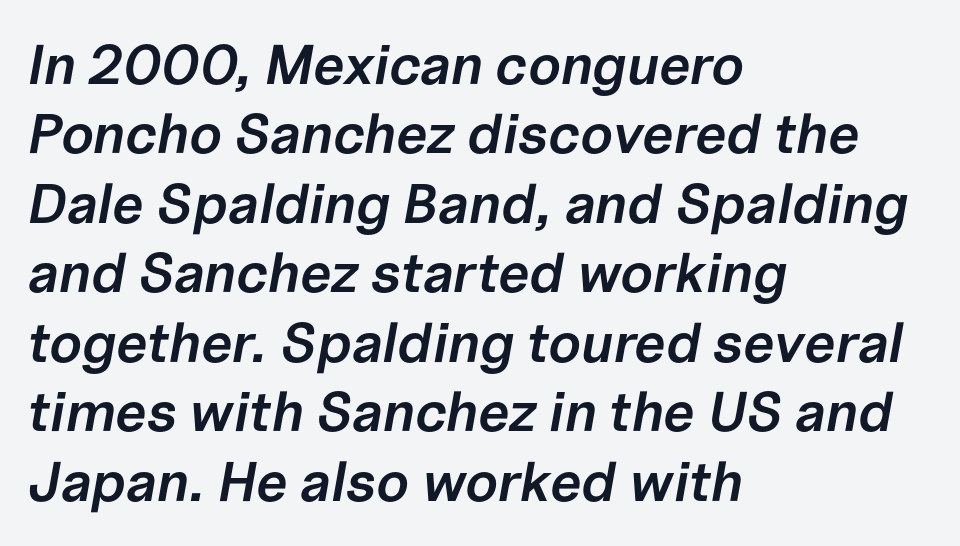
Q: Is the text bold? A: Semi-bold.
Q: Is the text italic (slanted)? A: Yes, it leans right by about 10 degrees.
Q: Is the text underlined? A: No.
Q: How is the paragraph aligned? A: Left-aligned.
Q: Is the spacing between letters normal or unusually wide? A: Normal.
Q: Width (condensed, normal, or wide)? A: Normal.
Q: Stroke contrast? A: Low.
Q: x-height? A: Medium.
Q: Monospaced? A: No.
